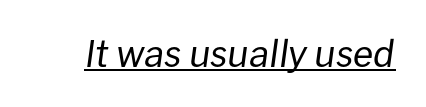
The passage shown has conventional tracking throughout. The passage shown is typed in a proportional face where columns would drift. No heavy texture on the line: the type isn't bold. The rendered words wear a rule along their underside. Yep, that's italic — everything's leaning.
